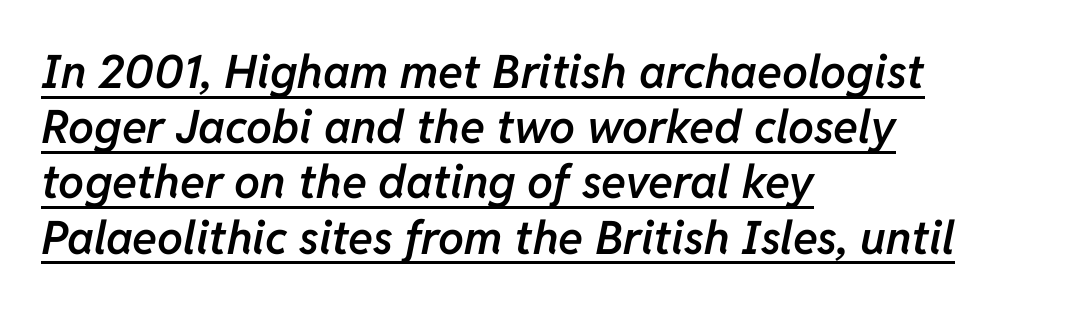
The paragraph has a hard left edge and a soft right edge. Would a proofreader flag this as italicized? Yes. Students, observe the line beneath the letters — that is underlining. This sample has the flowing, uneven cadence of proportional lettering.
